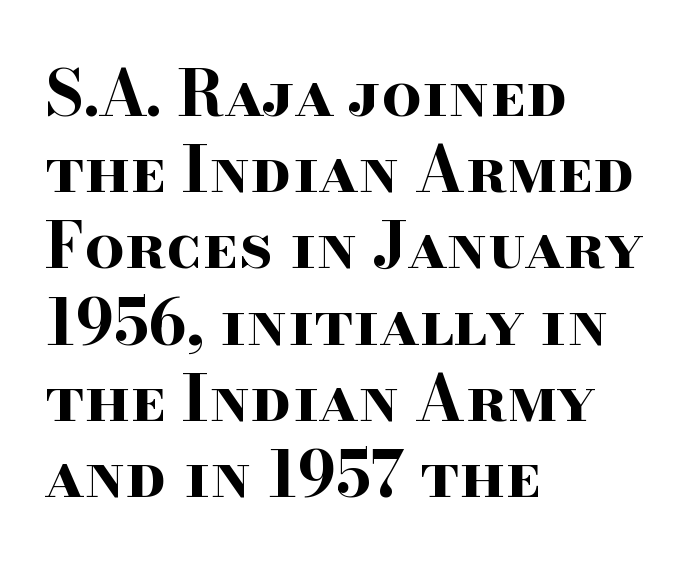
Q: Is the text bold? A: Yes.
Q: Is the text italic (slanted)? A: No, it is upright.
Q: Is the typeface a serif or a sans-serif typeface? A: Serif.
Q: Is the text underlined? A: No.
Q: How is the paragraph aligned? A: Left-aligned.
Q: Is the spacing between letters normal or unusually wide? A: Normal.
Q: Width (condensed, normal, or wide)? A: Wide.
Q: Stroke contrast? A: High.
Q: x-height? A: Small.
Q: Monospaced? A: No.
